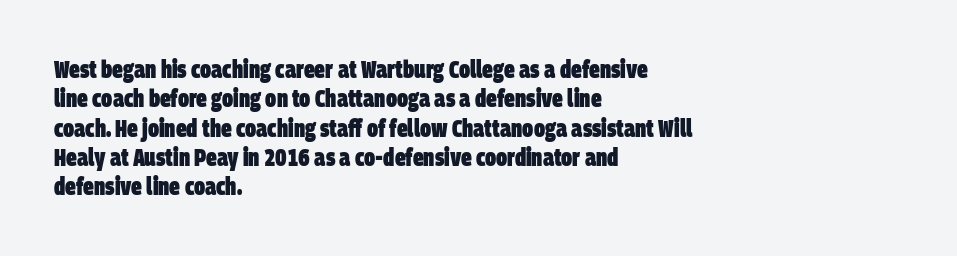
Left-aligned paragraph, ragged on the right. This is heavy type, rendered in bold. Letter spacing: default. The strip under each line holds only bare page.
